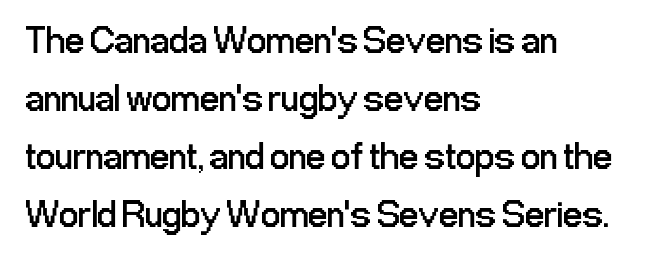
The font family rendered here belongs to the sans-serif group. Any mark beneath the type? The region is blank. The typesetter chose a ragged-right arrangement here. The passage shown is not bold in any degree. Does the lettering tilt? It doesn't — this is upright.
